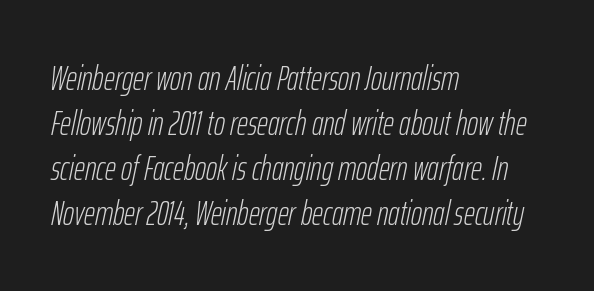
The image shows 34 px light, condensed type, italic (leaning right); set left-aligned, normal line spacing (1.32x), normal letter spacing, not underlined; low stroke contrast and a medium x-height.
